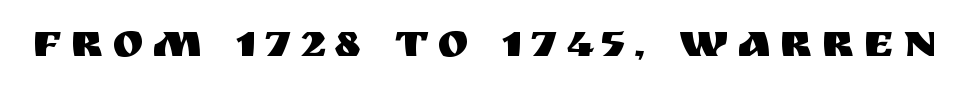
{"serif": "no", "italic": "no", "width": "normal", "stroke_contrast": "medium", "x_height": "large", "monospaced": "no", "underline": "no", "glyph_px": 47}
